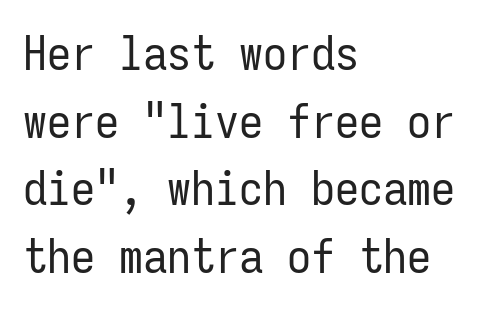
{"serif": "no", "italic": "no", "bold": "no", "weight": "regular", "width": "condensed", "stroke_contrast": "low", "x_height": "medium", "monospaced": "yes", "underline": "no", "align": "left", "line_spacing": "normal", "line_spacing_ratio": 1.41, "letter_spacing": "normal", "letter_spacing_em": 0.0, "glyph_px": 48}
